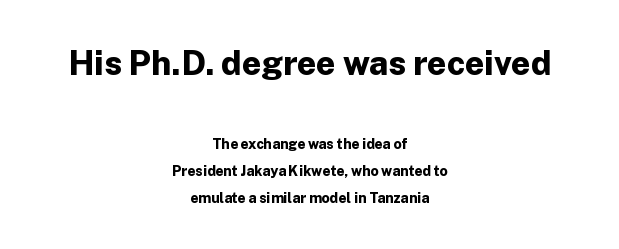
The image shows 34 px bold sans-serif type, upright; set centered, loose line spacing (1.93x), normal letter spacing, not underlined; the first (top) block is 2.43x larger; low stroke contrast and a medium x-height.
